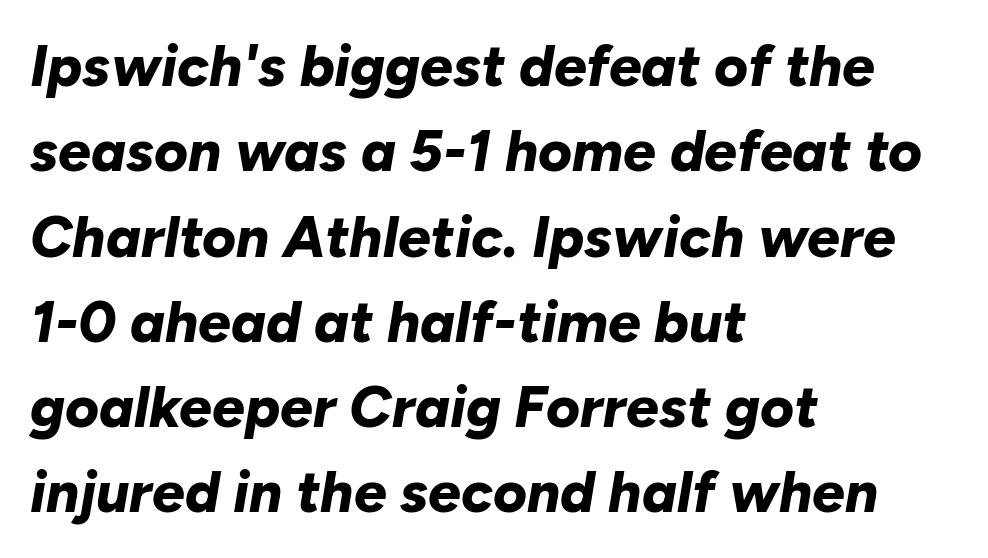
The image shows 58 px bold type, italic (leaning right); set left-aligned, normal line spacing (1.47x), normal letter spacing, not underlined; low stroke contrast and a medium x-height.
